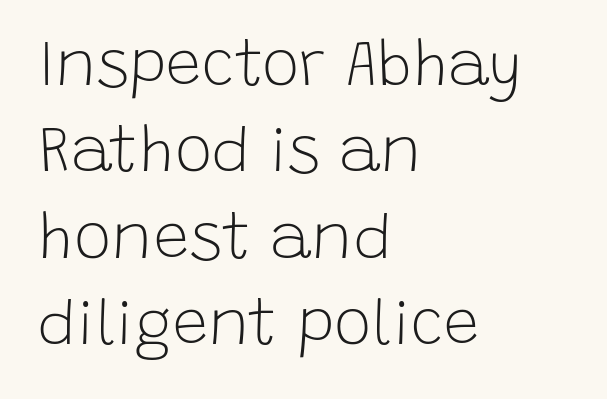
The image shows 63 px light sans-serif type, upright; set left-aligned, normal line spacing (1.37x), normal letter spacing, not underlined; low stroke contrast and a large x-height.
